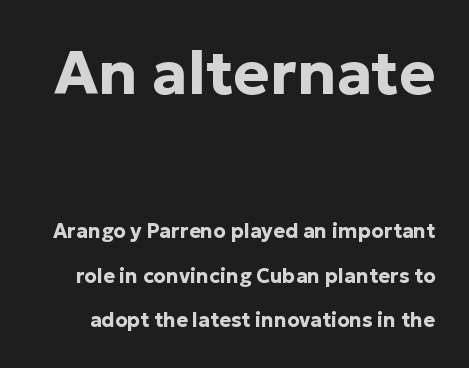
The image shows 61 px bold sans-serif type, upright; set loose line spacing (2.22x), normal letter spacing, not underlined; the first (top) block is 3.05x larger; low stroke contrast and a medium x-height.
